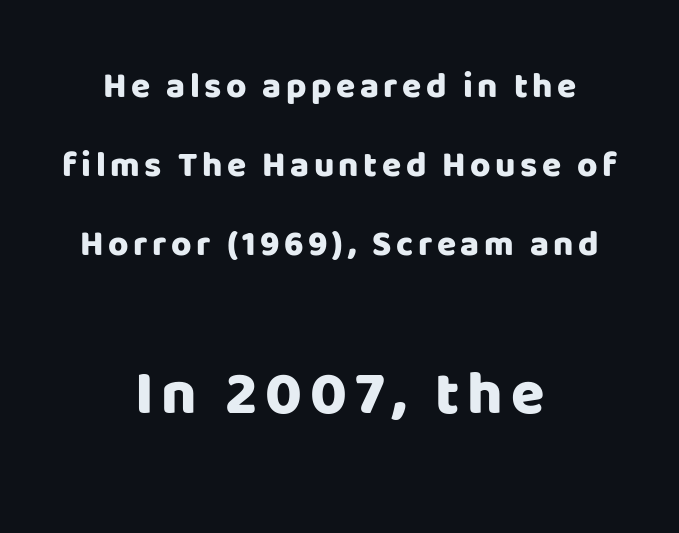
Look at the stroke-to-counter ratio: heavy, a bold. Every character sits straight up, as roman type does. Here the designer chose a conventional face with non-uniform glyph widths. Quick note: underline off.
